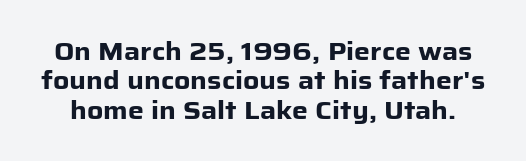
Q: Is the text bold? A: Yes.
Q: Is the text italic (slanted)? A: No, it is upright.
Q: Is the text underlined? A: No.
Q: Is the spacing between letters normal or unusually wide? A: Normal.
